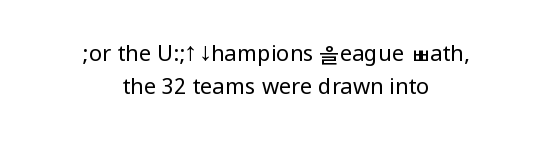
Posture: upright roman. You could call the tracking neutral — neither tight nor loose. Descenders hang freely into open space. One glance says typical: line gaps are just what's usual. The cut favours lightness, reaching ordinary text weight at its darkest. One-word summary of the alignment: center.
